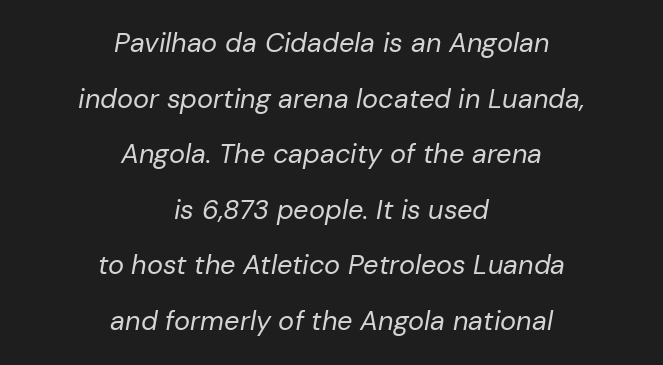
The image shows 27 px text type, italic (leaning right); set centered, loose line spacing (2.06x), normal letter spacing, not underlined.
